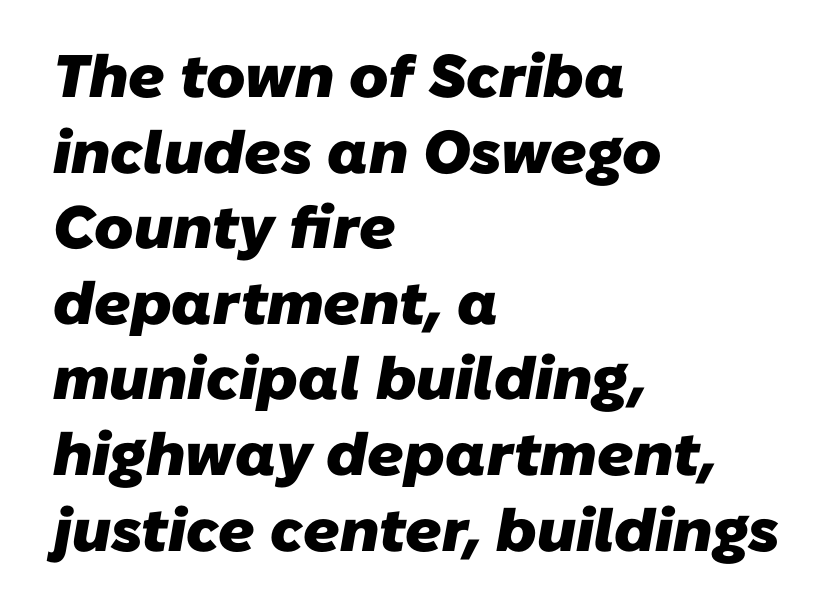
Q: Is the text bold? A: Yes.
Q: Is the typeface a serif or a sans-serif typeface? A: Sans-serif.
Q: Is the text underlined? A: No.
Q: How is the paragraph aligned? A: Left-aligned.
Q: Is the spacing between letters normal or unusually wide? A: Normal.
Q: Is the spacing between lines tight, normal or loose? A: Normal.
Q: Width (condensed, normal, or wide)? A: Normal.
Q: Stroke contrast? A: Low.
Q: x-height? A: Medium.
Q: Monospaced? A: No.
